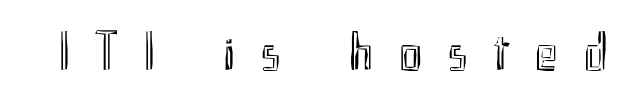
{"italic": "no", "width": "condensed", "x_height": "small", "monospaced": "no", "underline": "no", "letter_spacing": "wide", "letter_spacing_em": 0.47, "glyph_px": 55}
